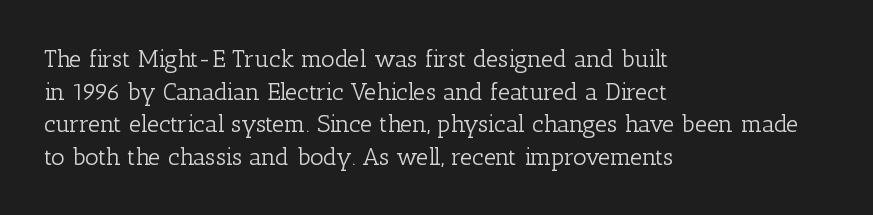
Plain, unruled lines of type. Ordinary non-slanted type is in use. Does extra space separate the letters? No, they use regular spacing. This is not heavy type; no bold has been used. These lines sit exactly where default settings would place them. Reading down the block, your eye returns to a fixed left position each line.
